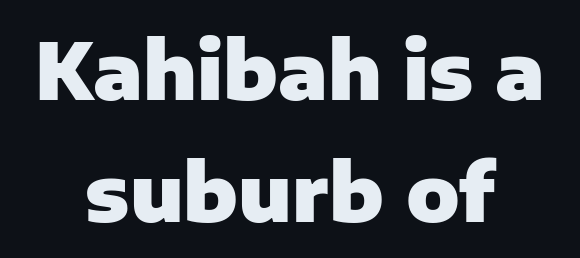
{"serif": "no", "italic": "no", "bold": "yes", "weight": "heavy", "width": "normal", "stroke_contrast": "low", "x_height": "medium", "monospaced": "no", "underline": "no", "align": "center", "line_spacing": "normal", "line_spacing_ratio": 1.54, "letter_spacing": "normal", "letter_spacing_em": 0.0, "glyph_px": 79}
